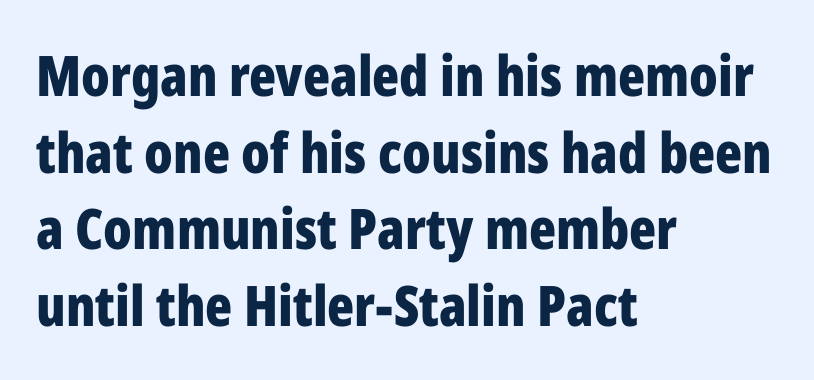
Q: Is the text bold? A: Yes.
Q: Is the text italic (slanted)? A: No, it is upright.
Q: Is the typeface a serif or a sans-serif typeface? A: Sans-serif.
Q: Is the text underlined? A: No.
Q: How is the paragraph aligned? A: Left-aligned.
Q: Is the spacing between letters normal or unusually wide? A: Normal.
Q: Is the spacing between lines tight, normal or loose? A: Normal.
Q: Width (condensed, normal, or wide)? A: Condensed.
Q: Stroke contrast? A: Low.
Q: x-height? A: Medium.
Q: Monospaced? A: No.
